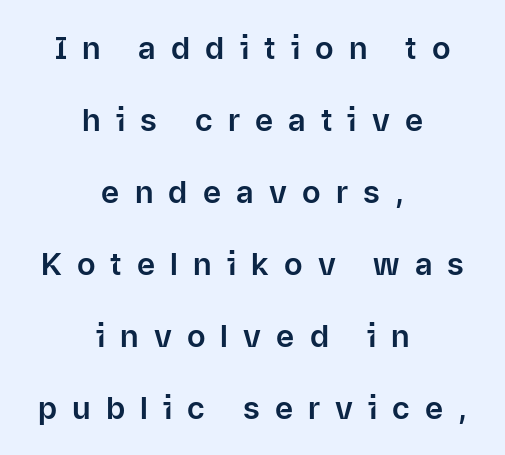
{"serif": "no", "italic": "no", "width": "normal", "stroke_contrast": "low", "x_height": "medium", "monospaced": "no", "underline": "no", "align": "center", "line_spacing": "loose", "line_spacing_ratio": 2.32, "letter_spacing": "wide", "letter_spacing_em": 0.49, "glyph_px": 31}
